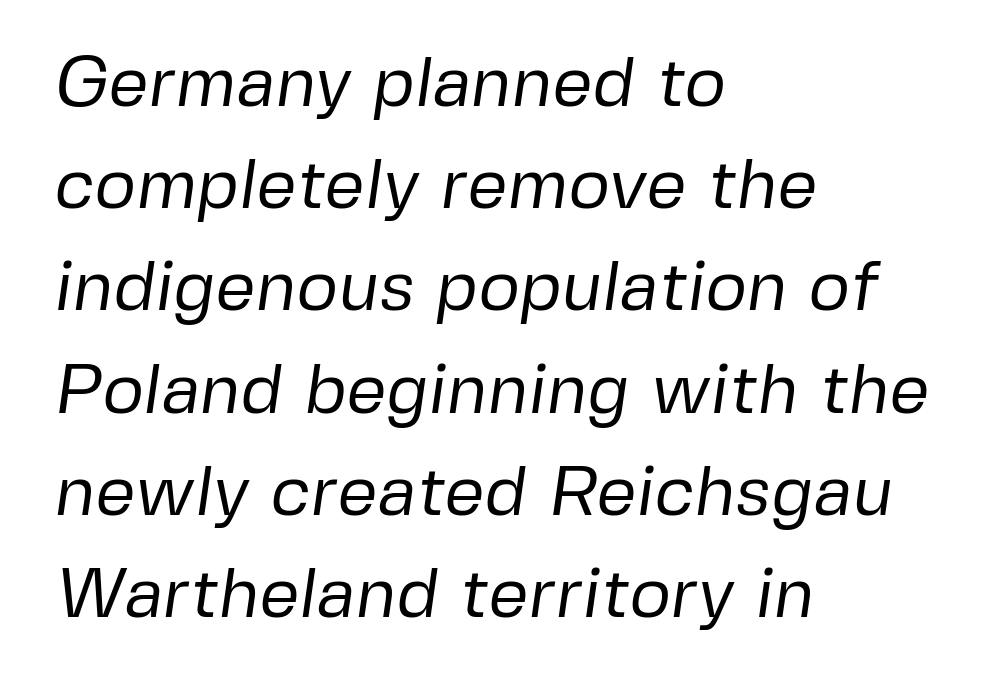
Are there feet on the stems? There aren't — it's a sans. This sample has the flowing, uneven cadence of proportional lettering. Does extra space separate the letters? No, they use regular spacing. This sample keeps an unexceptional amount of space between lines. Compared with a typical body face, this is equally light or lighter still. Does the copy run flush right? No — it runs flush left.
